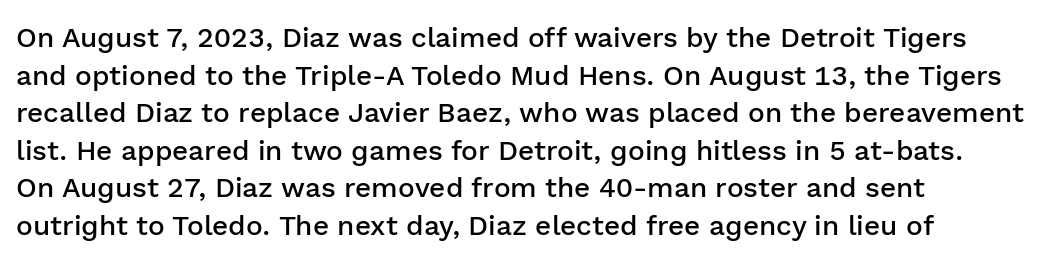
The image shows 28 px semibold sans-serif type, upright; set normal line spacing (1.34x), normal letter spacing, not underlined; low stroke contrast and a medium x-height.
